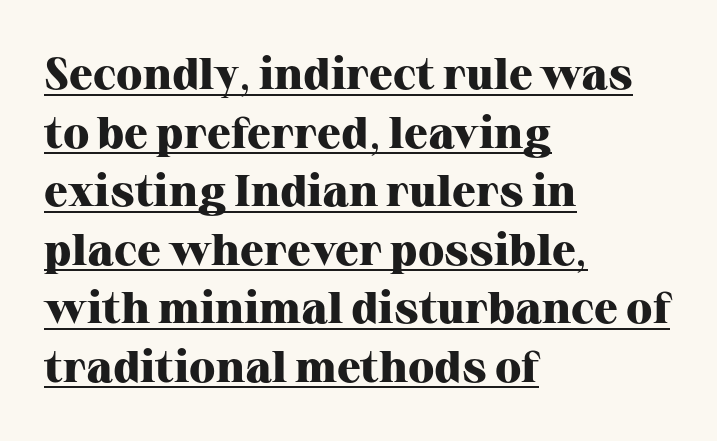
{"serif": "yes", "italic": "no", "bold": "yes", "weight": "heavy", "width": "normal", "stroke_contrast": "high", "x_height": "medium", "monospaced": "no", "underline": "yes", "align": "left", "line_spacing": "normal", "line_spacing_ratio": 1.33, "letter_spacing": "normal", "letter_spacing_em": 0.0, "glyph_px": 44}
